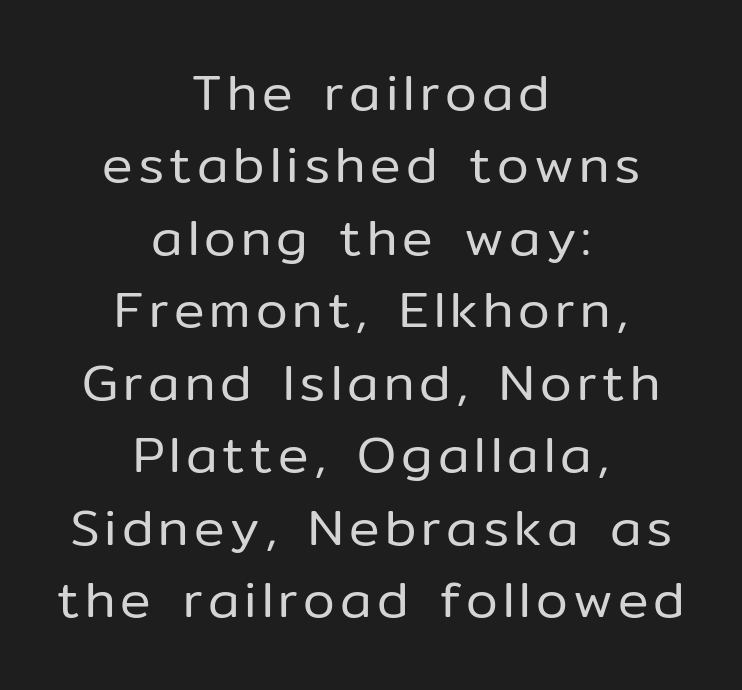
Typographically, this falls in the sans-serif category. The type sits square on the baseline with zero lean. Varying glyph widths throughout — classic text-font behaviour. Underline: absent. Compared with a flush-left layout, this one balances lines on the center instead.
